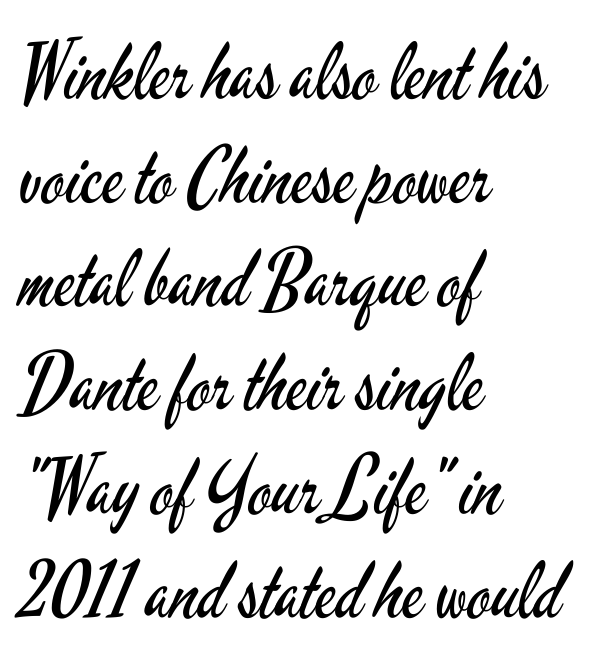
The image shows 78 px regular-weight, condensed sans-serif type; set left-aligned, normal line spacing (1.33x), normal letter spacing, not underlined; low stroke contrast and a small x-height.
